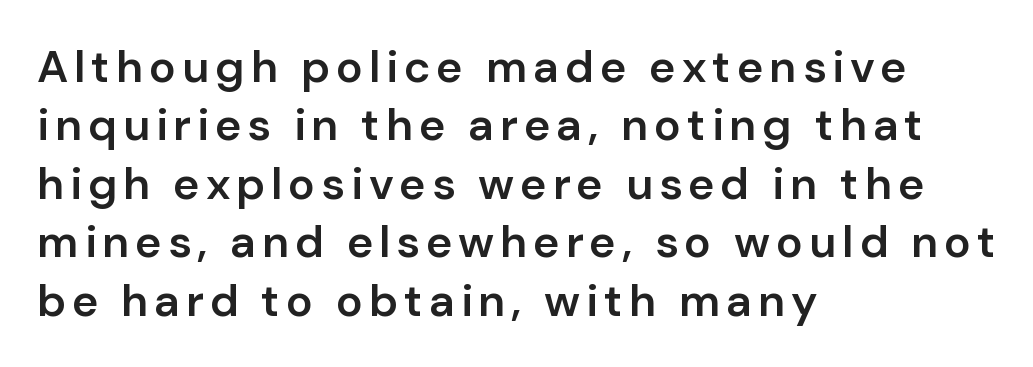
Q: Is the text bold? A: Semi-bold.
Q: Is the text italic (slanted)? A: No, it is upright.
Q: Is the typeface a serif or a sans-serif typeface? A: Sans-serif.
Q: Is the text underlined? A: No.
Q: How is the paragraph aligned? A: Left-aligned.
Q: Is the spacing between lines tight, normal or loose? A: Normal.
Q: Width (condensed, normal, or wide)? A: Normal.
Q: Stroke contrast? A: Low.
Q: x-height? A: Medium.
Q: Monospaced? A: No.
